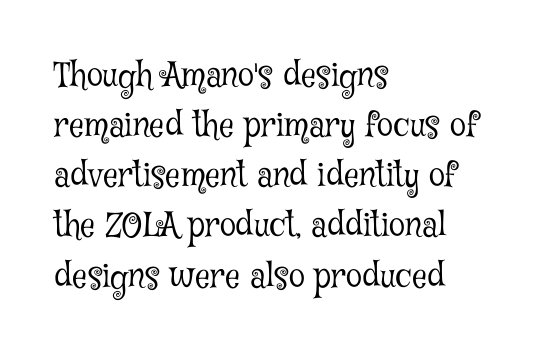
The image shows 33 px light, condensed serif type, upright; set left-aligned, normal line spacing (1.52x), normal letter spacing, not underlined; low stroke contrast and a medium x-height.
